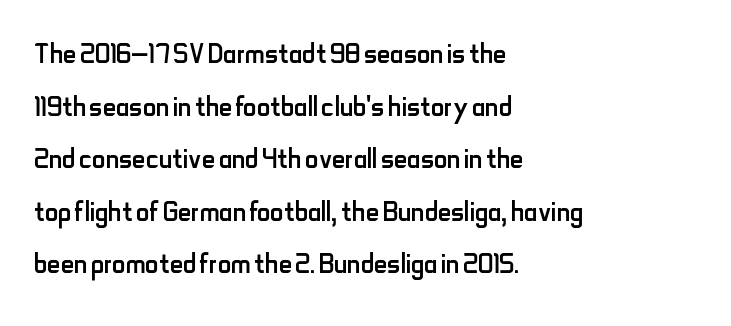
The image shows 37 px regular-weight, condensed sans-serif type, upright; set left-aligned, normal line spacing (1.42x), normal letter spacing, not underlined; low stroke contrast and a small x-height.
